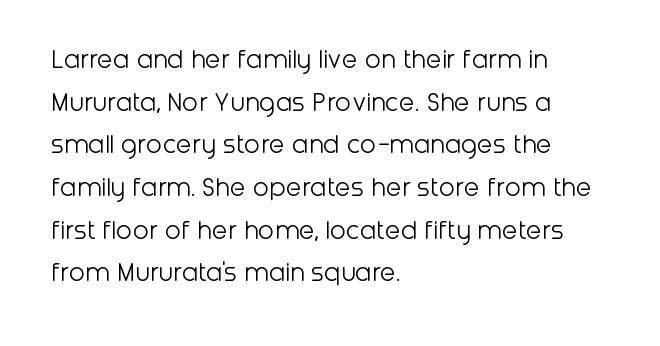
Q: Is the text bold? A: No.
Q: Is the text italic (slanted)? A: No, it is upright.
Q: Is the typeface a serif or a sans-serif typeface? A: Sans-serif.
Q: Is the text underlined? A: No.
Q: How is the paragraph aligned? A: Left-aligned.
Q: Is the spacing between letters normal or unusually wide? A: Normal.
Q: Is the spacing between lines tight, normal or loose? A: Normal.
Q: Width (condensed, normal, or wide)? A: Normal.
Q: Stroke contrast? A: Low.
Q: x-height? A: Medium.
Q: Monospaced? A: No.
